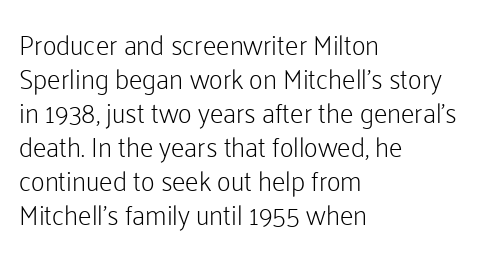
{"italic": "no", "bold": "no", "underline": "no", "align": "left", "line_spacing": "normal", "line_spacing_ratio": 1.26, "letter_spacing": "normal", "letter_spacing_em": 0.0, "glyph_px": 27}
